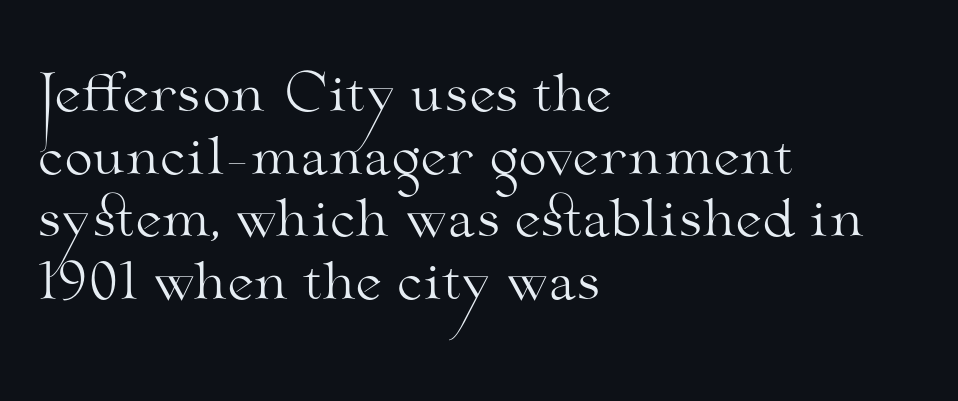
Is this a fixed-width face? No — the glyphs have proportional, varying widths. Spacing between characters is what you'd get straight out of the box. No letter is thick-stroked: the sample isn't bold. Clear beneath every line of the passage. The lines are quadded left.
